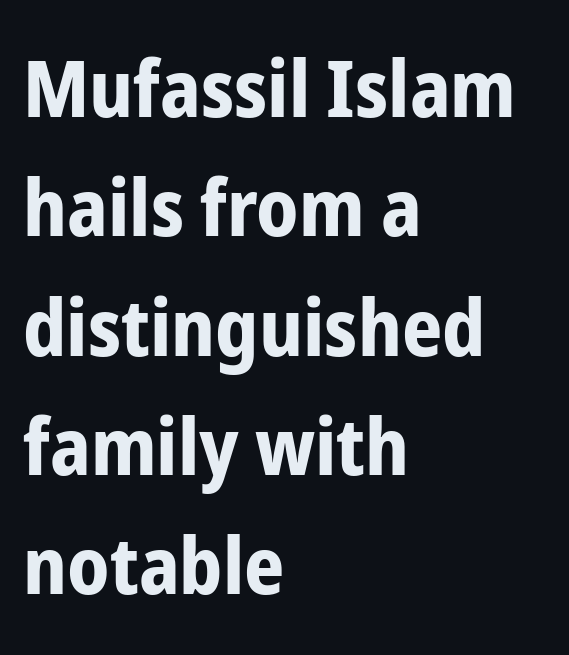
{"serif": "no", "italic": "no", "bold": "yes", "weight": "bold", "width": "condensed", "stroke_contrast": "low", "x_height": "medium", "monospaced": "no", "underline": "no", "align": "left", "line_spacing": "normal", "line_spacing_ratio": 1.51, "letter_spacing": "normal", "letter_spacing_em": 0.0, "glyph_px": 79}
